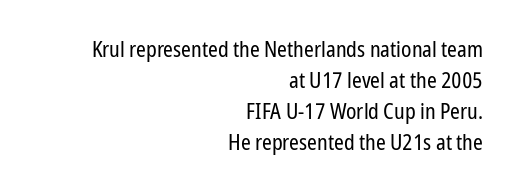
Q: Is the text bold? A: No.
Q: Is the text italic (slanted)? A: No, it is upright.
Q: Is the text underlined? A: No.
Q: How is the paragraph aligned? A: Right-aligned.
Q: Is the spacing between letters normal or unusually wide? A: Normal.
Q: Is the spacing between lines tight, normal or loose? A: Normal.
